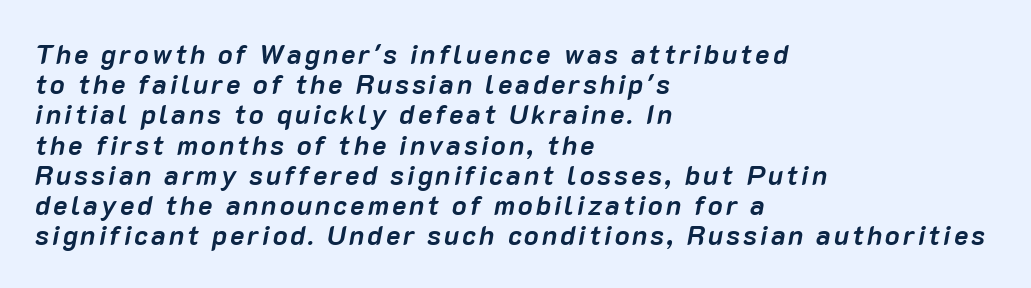
The image shows 27 px bold type, italic (leaning right); set left-aligned, tight line spacing (1.12x), not underlined.
